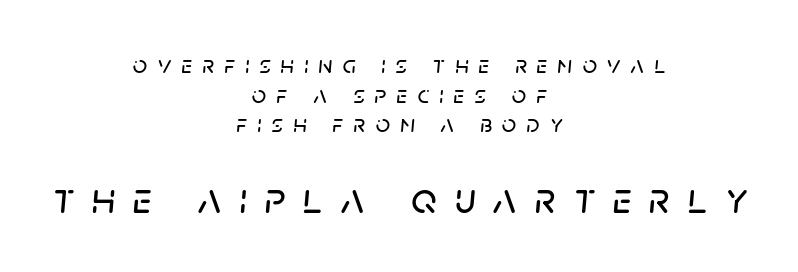
{"italic": "yes", "lean": "right", "slant_degrees": 5, "width": "normal", "stroke_contrast": "low", "x_height": "large", "monospaced": "no", "underline": "no", "align": "center", "line_spacing_ratio": 1.19, "letter_spacing": "wide", "letter_spacing_em": 0.41, "larger_block": "second", "size_ratio": 1.76, "glyph_px": 44}
